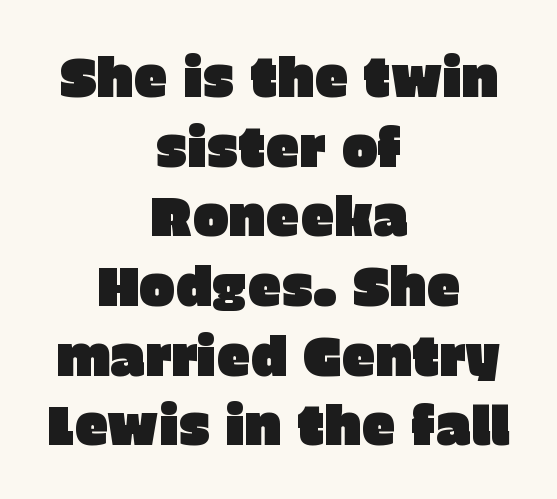
{"serif": "no", "italic": "no", "width": "normal", "stroke_contrast": "low", "x_height": "large", "monospaced": "no", "underline": "no", "align": "center", "line_spacing": "normal", "line_spacing_ratio": 1.29, "letter_spacing": "normal", "letter_spacing_em": 0.0, "glyph_px": 54}
